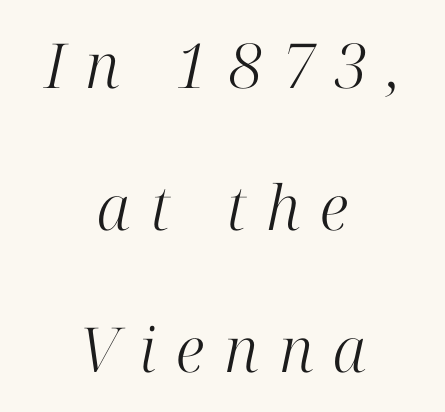
{"serif": "yes", "italic": "yes", "lean": "right", "slant_degrees": 12, "bold": "no", "weight": "light", "width": "normal", "stroke_contrast": "high", "x_height": "medium", "monospaced": "no", "underline": "no", "align": "center", "line_spacing": "loose", "line_spacing_ratio": 2.29, "letter_spacing": "wide", "letter_spacing_em": 0.32, "glyph_px": 62}
